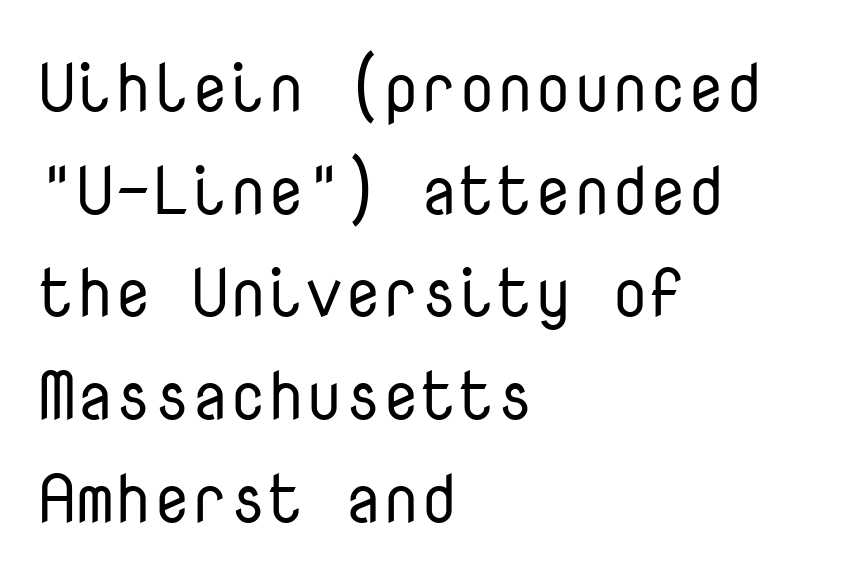
The rag falls on the right side of this text block. No feet cap the strokes, marking this as sans-serif type. Does the leading feel generous? No, just average. No letter is thick-stroked: the sample isn't bold. No word sits above an underline. There is no visible air inserted between adjacent glyphs.
